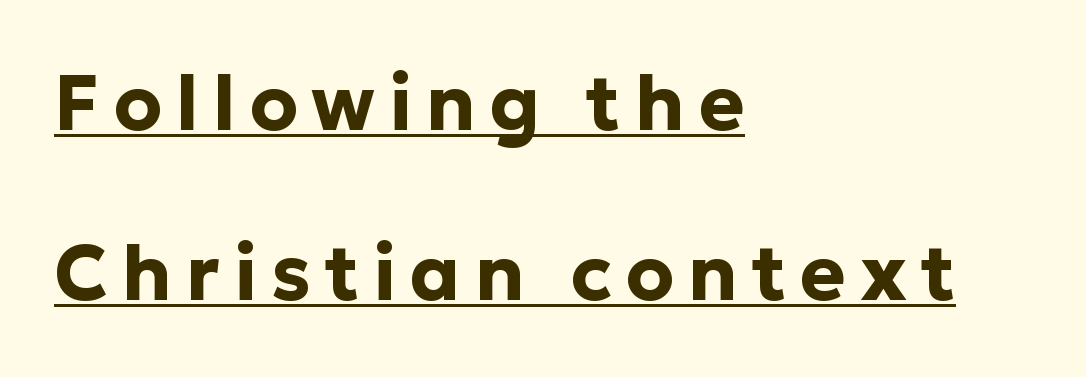
Students, this is bold: see how much ink each stroke carries. Think of a printed novel: that variable character pitch is what you see here. Quick note: underline on. In terms of leading, this rendering errs on the spacious side. The setting favours the left margin, as ordinary paragraphs usually do. These lines are composed in type without serifs.
